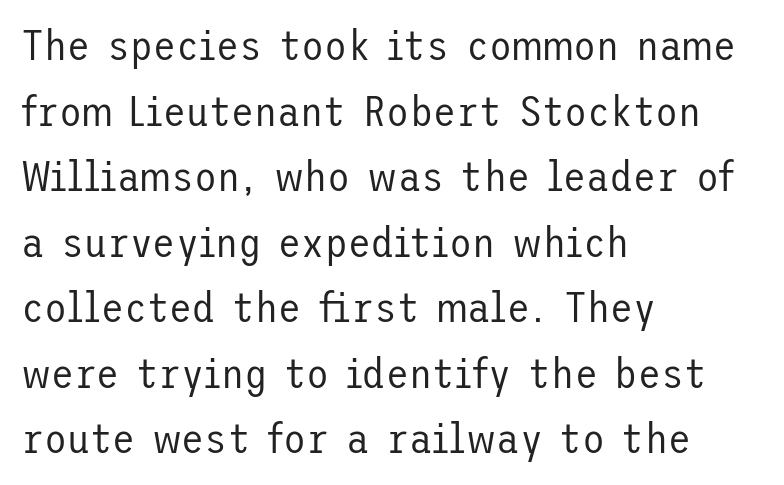
Heaviness? Minimal to ordinary, like unemphasized prose. Nope, not italic — everything's standing straight. Short note: letters normally spaced. Underline: absent. The type family on display is of the sans-serif kind.
